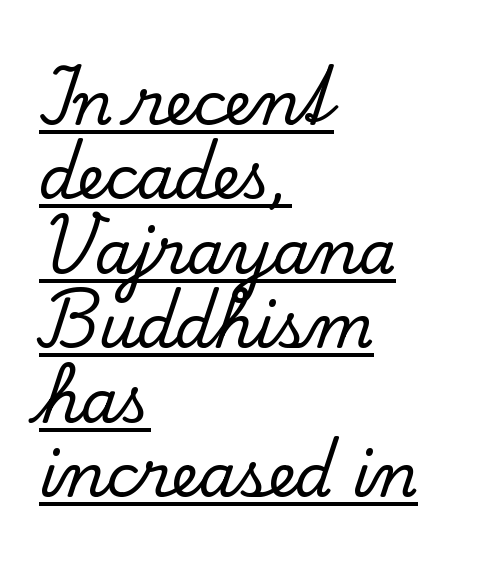
The image shows 60 px serif type; set left-aligned, line spacing 1.24x, normal letter spacing, underlined; low stroke contrast and a small x-height.
